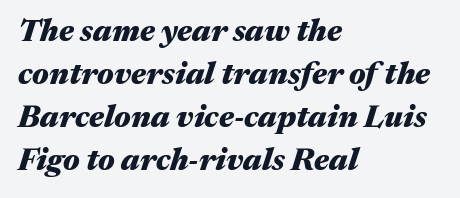
Q: Is the text bold? A: Yes.
Q: Is the text italic (slanted)? A: Yes, it leans right by about 17 degrees.
Q: Is the text underlined? A: No.
Q: How is the paragraph aligned? A: Left-aligned.
Q: Is the spacing between letters normal or unusually wide? A: Normal.
Q: Is the spacing between lines tight, normal or loose? A: Normal.
Q: Width (condensed, normal, or wide)? A: Wide.
Q: Stroke contrast? A: Medium.
Q: x-height? A: Medium.
Q: Monospaced? A: No.
